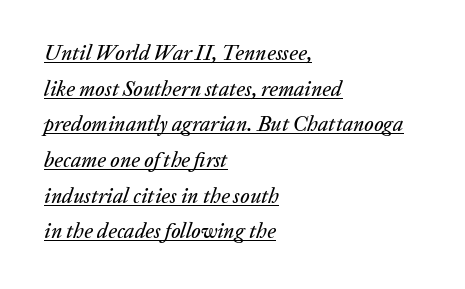
{"italic": "yes", "lean": "right", "slant_degrees": 20, "underline": "yes", "align": "left", "line_spacing": "normal", "line_spacing_ratio": 1.7, "letter_spacing": "normal", "letter_spacing_em": 0.0, "glyph_px": 21}
